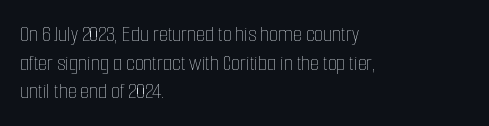
{"italic": "no", "bold": "no", "underline": "no", "align": "left", "line_spacing": "normal", "line_spacing_ratio": 1.25, "letter_spacing": "normal", "letter_spacing_em": 0.0, "glyph_px": 23}
